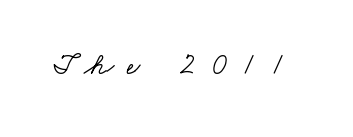
The image shows 30 px wide serif type; set unusually wide letter spacing (+0.43 em), not underlined; low stroke contrast and a small x-height.
